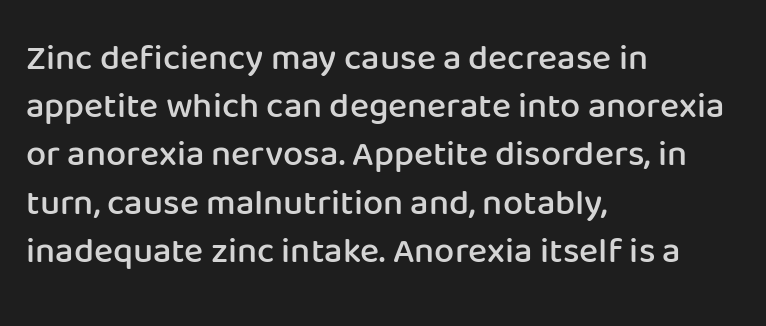
The lettering holds an erect, upright posture throughout. Each line starts at the same left margin while the right side varies. Look at the bottom of the vertical strokes: they stop flat, with no serifs. Words appear dense and cohesive because spacing is normal. Do the characters align in a grid? No, the font is proportional. Vertically, the passage feels balanced, rows spaced as you'd expect.
